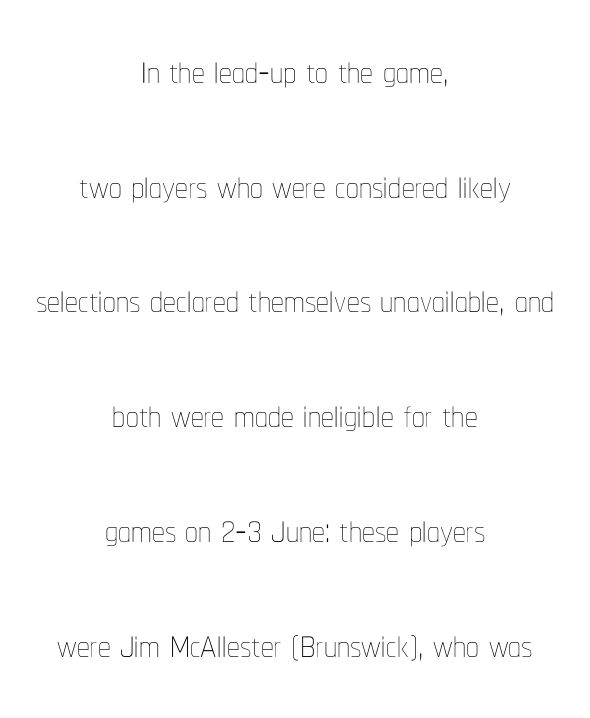
The line-height multiplier appears high, well above default. A clean baseline with only descenders dipping below it. Leftover space on each line is divided equally before and after the words. These lines keep a tight, regular rhythm from letter to letter. The rendering uses natural spacing where letterforms have individual widths. Summary of weight: not heavy and not bold.
